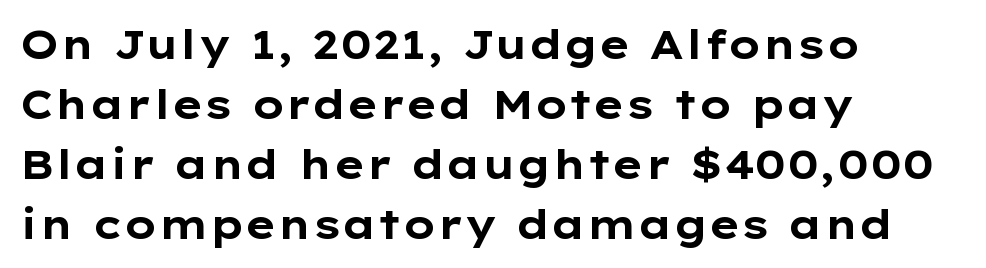
As a designer I'd log this as weight 700, bold. Summary of vertical rhythm: regular, with standard interline spacing. The rendering anchors every line to the left-hand side. Caption: standard tracking, unaltered.
